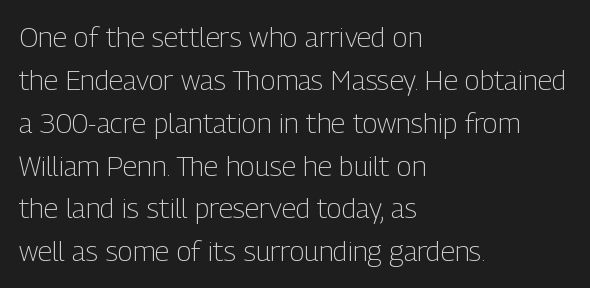
{"serif": "no", "italic": "no", "bold": "no", "weight": "light", "width": "condensed", "stroke_contrast": "low", "x_height": "medium", "monospaced": "no", "underline": "no", "align": "left", "line_spacing": "normal", "line_spacing_ratio": 1.53, "letter_spacing": "normal", "letter_spacing_em": 0.0, "glyph_px": 28}
